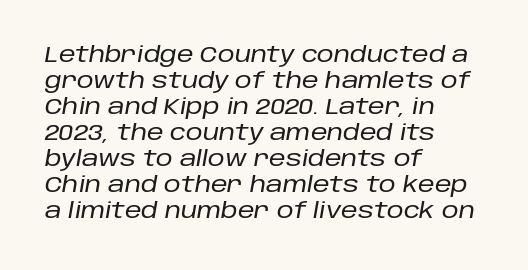
The image shows 21 px text type, italic (leaning right); set left-aligned, line spacing 1.24x, normal letter spacing, not underlined.
